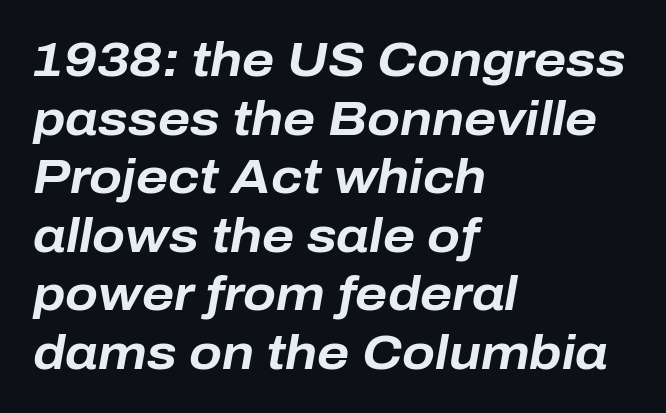
{"italic": "yes", "lean": "right", "slant_degrees": 10, "bold": "yes", "weight": "bold", "width": "normal", "stroke_contrast": "low", "x_height": "medium", "monospaced": "no", "underline": "no", "align": "left", "line_spacing_ratio": 1.22, "letter_spacing": "normal", "letter_spacing_em": 0.0, "glyph_px": 48}
